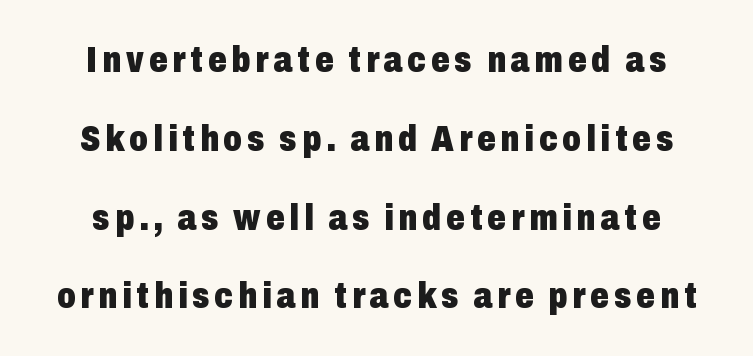
The image shows 37 px heavy, condensed sans-serif type, upright; set loose line spacing (2.13x), not underlined; low stroke contrast and a medium x-height.
